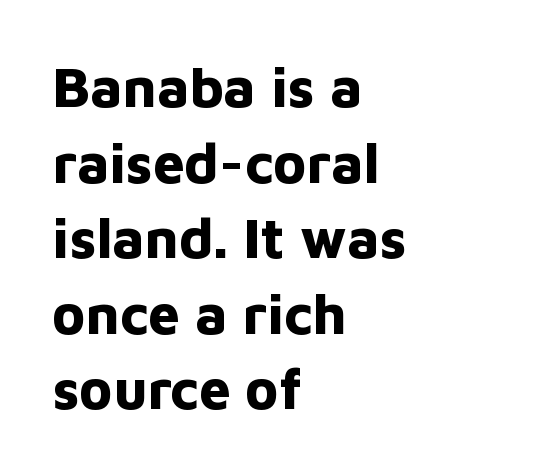
Thick stems and heavy bowls — unmistakably bold. Do the characters align in a grid? No, the font is proportional. The typesetter chose a ragged-right arrangement here. The passage shown is not underscored anywhere. There is no visible air inserted between adjacent glyphs. The passage shown is typeset with a sans-serif family.
